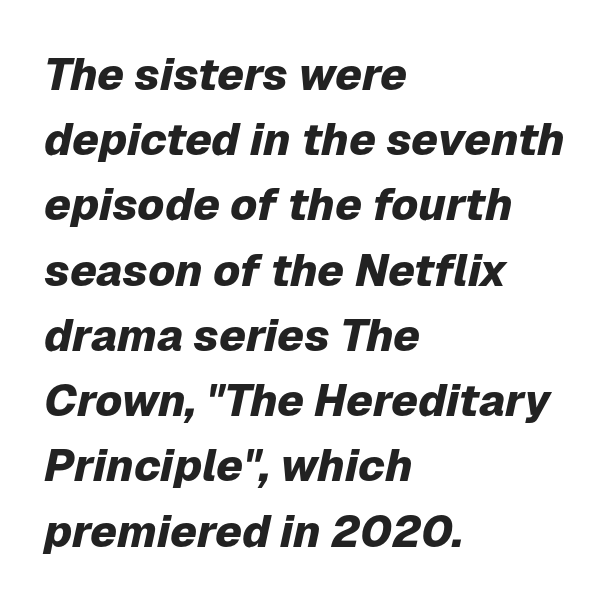
Stroke thickness is high; the sample reads as a true bold. How are the letters spaced? Ordinarily, with no added tracking. Evenly set lines give the paragraph a standard silhouette. The area under the type is left untouched.
